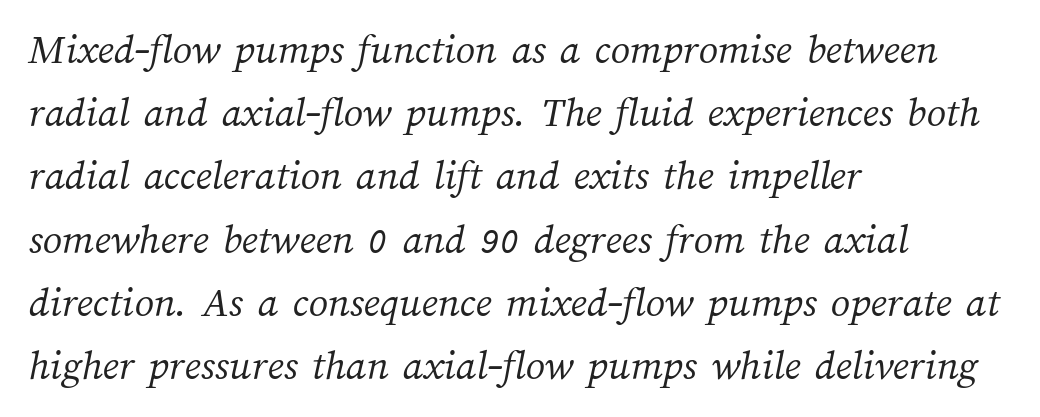
{"bold": "no", "weight": "light", "width": "normal", "stroke_contrast": "medium", "x_height": "medium", "monospaced": "no", "underline": "no", "align": "left", "line_spacing": "normal", "line_spacing_ratio": 1.47, "letter_spacing": "normal", "letter_spacing_em": 0.0, "glyph_px": 43}
